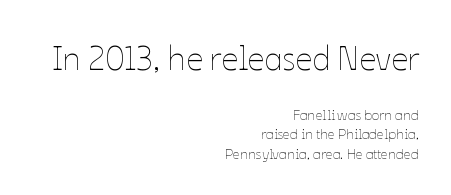
Tracking here is standard; glyphs follow each other at the usual distance. Is the block centered? No — it sits flush against the right margin. The typesetting does not lean heavy: it is not bold. The vertical gap from one line to the next is medium.
